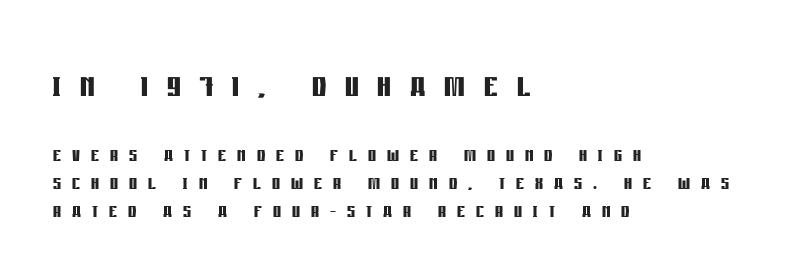
Line starts are locked; line ends wander. A typesetter would mark this as roman, not italic. This sample has the flowing, uneven cadence of proportional lettering. Which of the two is more prominent by size? The first, at the top.
